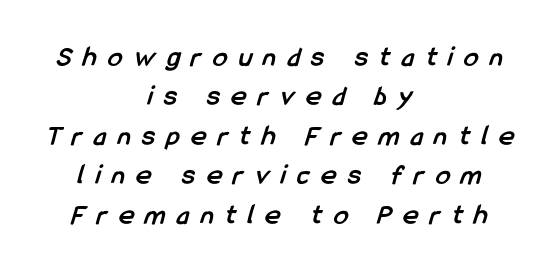
Q: Is the text bold? A: Yes.
Q: Is the typeface a serif or a sans-serif typeface? A: Sans-serif.
Q: Is the text underlined? A: No.
Q: How is the paragraph aligned? A: Centered.
Q: Is the spacing between letters normal or unusually wide? A: Unusually wide.
Q: Is the spacing between lines tight, normal or loose? A: Normal.
Q: Width (condensed, normal, or wide)? A: Condensed.
Q: Stroke contrast? A: Low.
Q: x-height? A: Medium.
Q: Monospaced? A: No.
